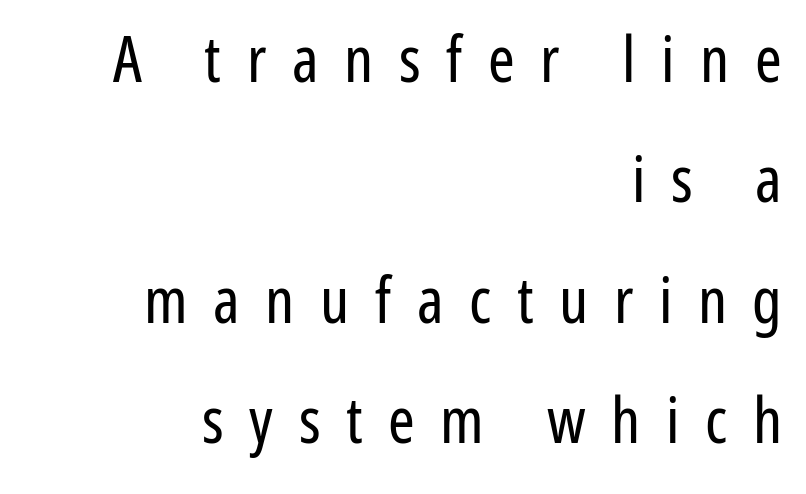
Q: Is the text bold? A: No.
Q: Is the text italic (slanted)? A: No, it is upright.
Q: Is the typeface a serif or a sans-serif typeface? A: Sans-serif.
Q: Is the text underlined? A: No.
Q: How is the paragraph aligned? A: Right-aligned.
Q: Is the spacing between letters normal or unusually wide? A: Unusually wide.
Q: Width (condensed, normal, or wide)? A: Condensed.
Q: Stroke contrast? A: Low.
Q: x-height? A: Medium.
Q: Monospaced? A: No.
